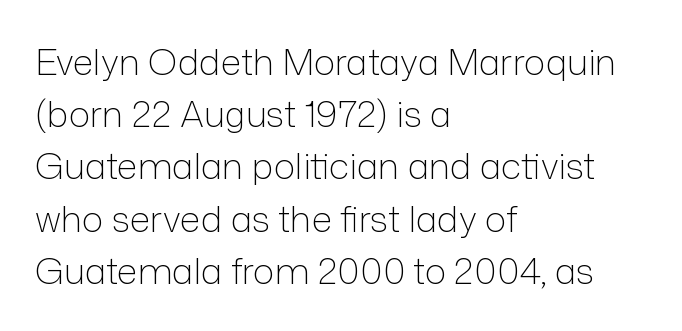
Q: Is the text bold? A: No.
Q: Is the text italic (slanted)? A: No, it is upright.
Q: Is the typeface a serif or a sans-serif typeface? A: Sans-serif.
Q: Is the text underlined? A: No.
Q: How is the paragraph aligned? A: Left-aligned.
Q: Is the spacing between letters normal or unusually wide? A: Normal.
Q: Is the spacing between lines tight, normal or loose? A: Normal.
Q: Width (condensed, normal, or wide)? A: Normal.
Q: Stroke contrast? A: Low.
Q: x-height? A: Medium.
Q: Monospaced? A: No.
